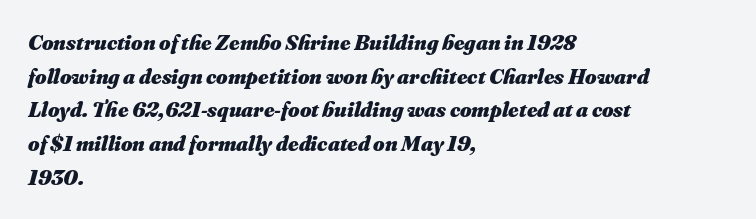
Q: Is the text bold? A: Yes.
Q: Is the text italic (slanted)? A: Yes, it leans right by about 16 degrees.
Q: Is the text underlined? A: No.
Q: How is the paragraph aligned? A: Left-aligned.
Q: Is the spacing between letters normal or unusually wide? A: Normal.
Q: Is the spacing between lines tight, normal or loose? A: Normal.
